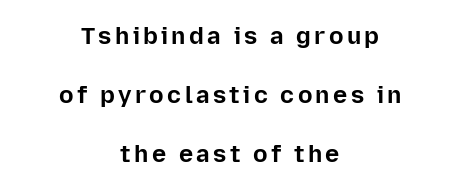
The image shows 24 px bold type, upright; set centered, loose line spacing (2.46x), not underlined.
